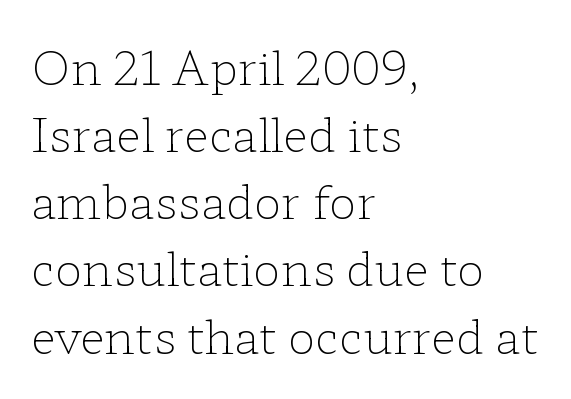
{"serif": "yes", "italic": "no", "bold": "no", "weight": "light", "width": "wide", "stroke_contrast": "low", "x_height": "medium", "monospaced": "no", "underline": "no", "align": "left", "line_spacing": "normal", "line_spacing_ratio": 1.46, "letter_spacing": "normal", "letter_spacing_em": 0.0, "glyph_px": 46}
